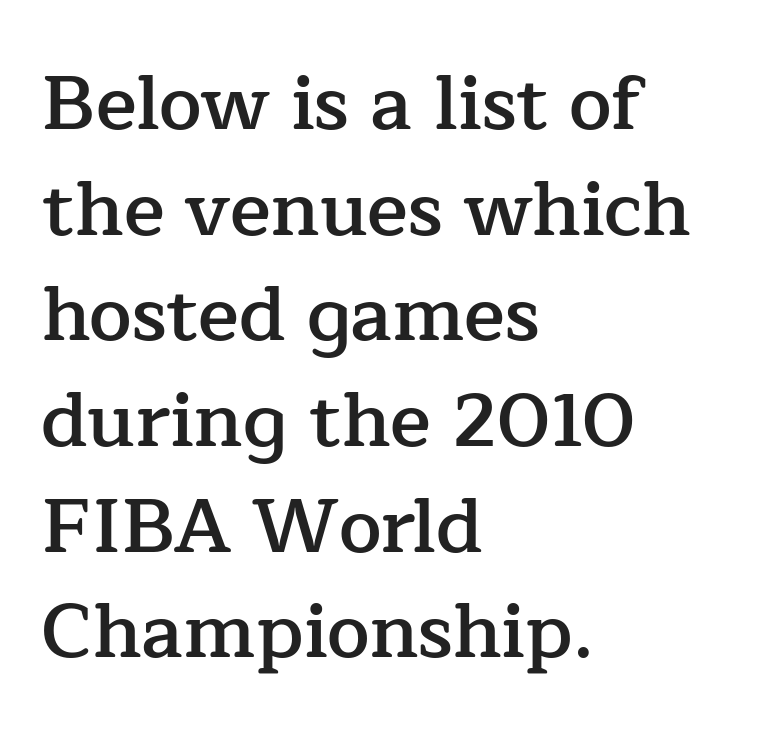
Ascenders rise straight up at ninety degrees. Horizontal bands of white between lines are of average thickness. Alignment: flush left. The string is rendered with underlining switched off. Compared with typical body copy, the letter spacing here is the same. A serif font was chosen for this passage.
